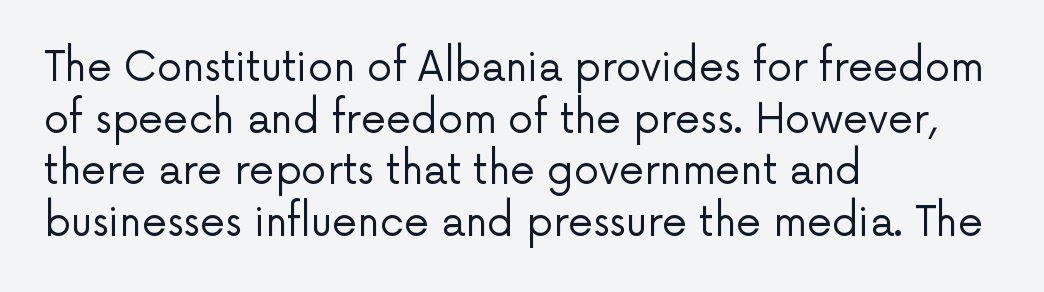
Q: Is the text bold? A: No.
Q: Is the text italic (slanted)? A: No, it is upright.
Q: Is the typeface a serif or a sans-serif typeface? A: Sans-serif.
Q: Is the text underlined? A: No.
Q: How is the paragraph aligned? A: Left-aligned.
Q: Is the spacing between letters normal or unusually wide? A: Normal.
Q: Is the spacing between lines tight, normal or loose? A: Normal.
Q: Width (condensed, normal, or wide)? A: Normal.
Q: Stroke contrast? A: Low.
Q: x-height? A: Medium.
Q: Monospaced? A: No.
